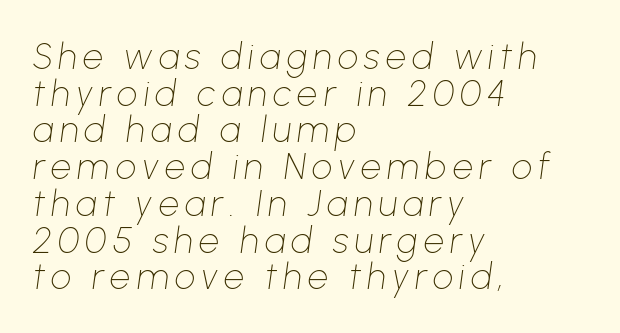
{"italic": "yes", "lean": "right", "slant_degrees": 8, "bold": "no", "weight": "thin", "width": "normal", "stroke_contrast": "low", "x_height": "medium", "monospaced": "no", "underline": "no", "align": "left", "line_spacing": "tight", "line_spacing_ratio": 1.02, "glyph_px": 36}
